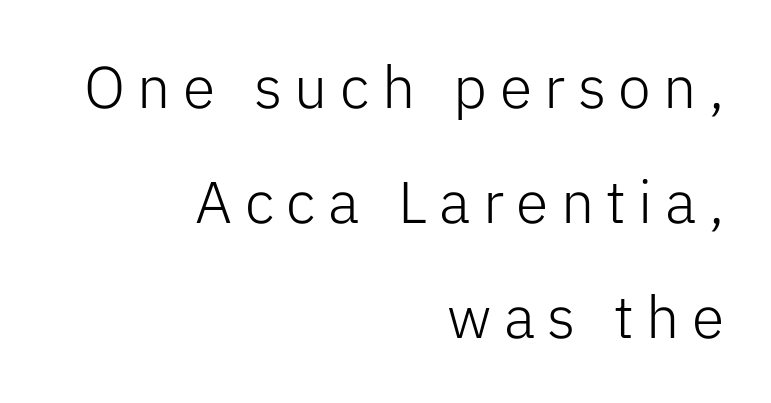
{"serif": "no", "italic": "no", "bold": "no", "weight": "light", "width": "normal", "stroke_contrast": "low", "x_height": "medium", "monospaced": "no", "underline": "no", "align": "right", "line_spacing": "loose", "line_spacing_ratio": 1.95, "letter_spacing": "wide", "letter_spacing_em": 0.21, "glyph_px": 59}
